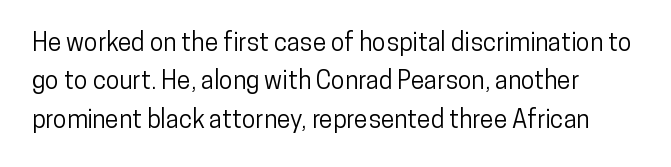
Any mark beneath the type? The region is blank. Spacing between characters is what you'd get straight out of the box. This sample uses an upright cut, with every glyph sitting square on the baseline. One glance says typical: line gaps are just what's usual.
